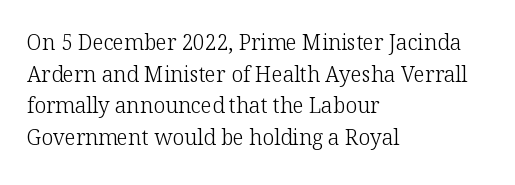
Q: Is the text bold? A: No.
Q: Is the text italic (slanted)? A: No, it is upright.
Q: Is the text underlined? A: No.
Q: How is the paragraph aligned? A: Left-aligned.
Q: Is the spacing between letters normal or unusually wide? A: Normal.
Q: Is the spacing between lines tight, normal or loose? A: Normal.
